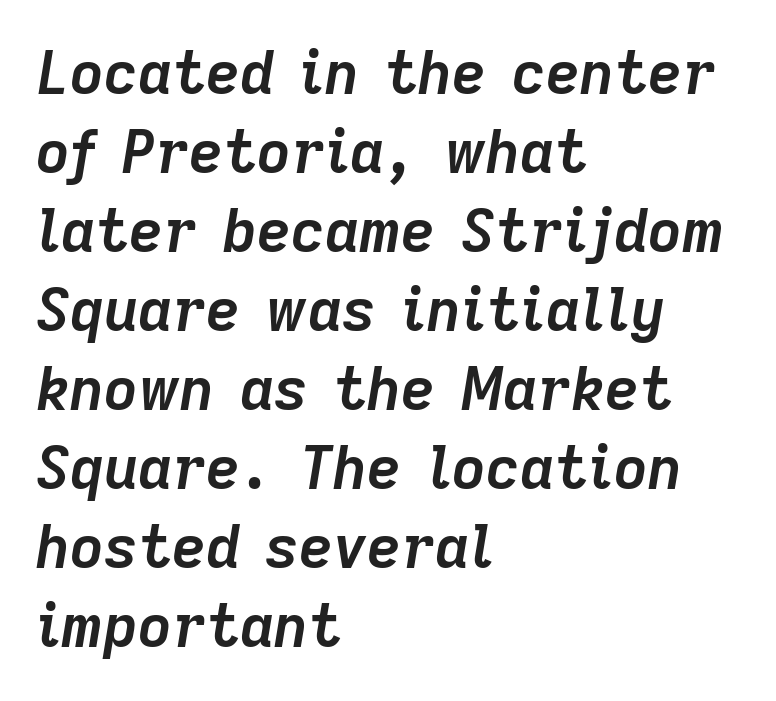
Q: Is the text bold? A: Yes.
Q: Is the text italic (slanted)? A: Yes, it leans right by about 9 degrees.
Q: Is the text underlined? A: No.
Q: How is the paragraph aligned? A: Left-aligned.
Q: Is the spacing between letters normal or unusually wide? A: Normal.
Q: Is the spacing between lines tight, normal or loose? A: Normal.
Q: Width (condensed, normal, or wide)? A: Normal.
Q: Stroke contrast? A: Low.
Q: x-height? A: Medium.
Q: Monospaced? A: No.
